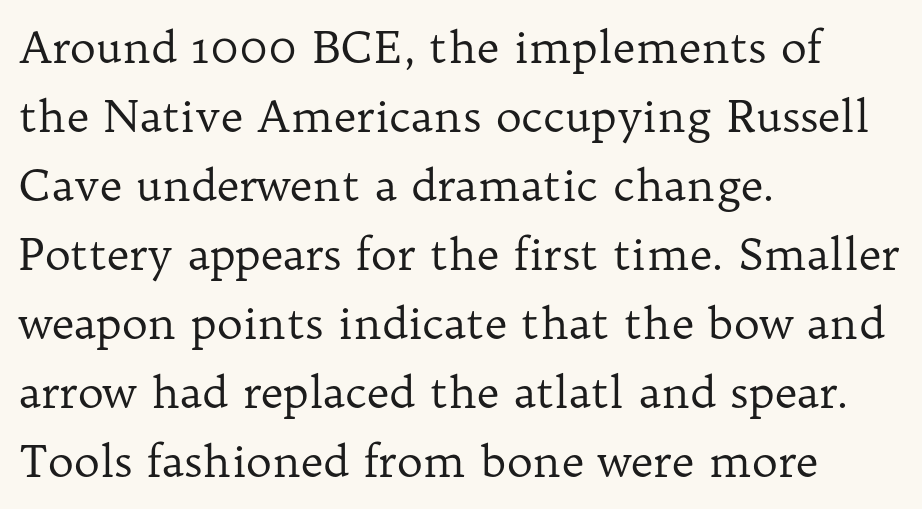
The image shows 44 px regular-weight serif type, upright; set left-aligned, normal line spacing (1.57x), normal letter spacing, not underlined; low stroke contrast and a medium x-height.
